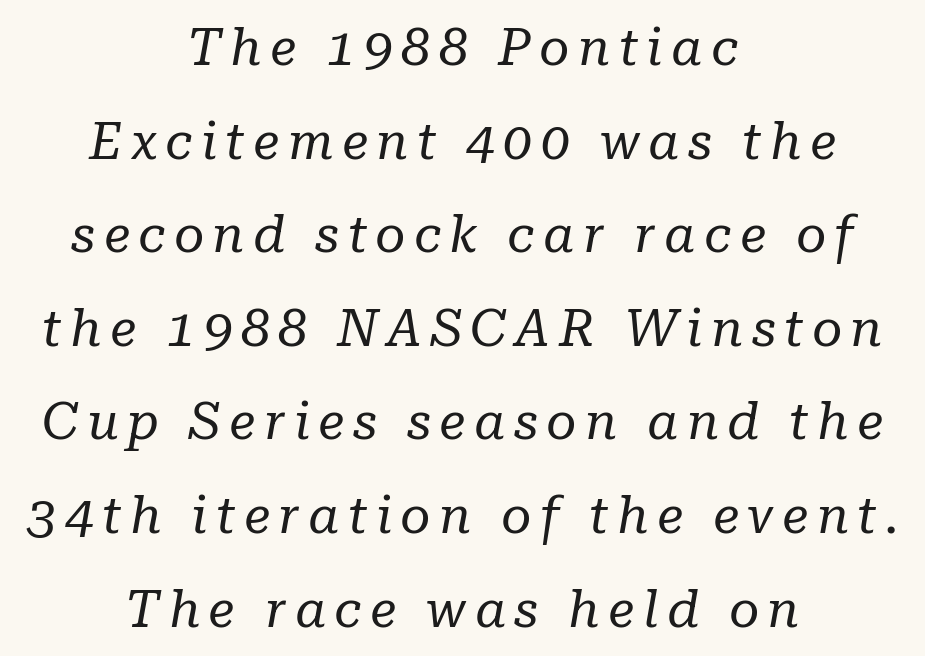
{"serif": "yes", "italic": "yes", "lean": "right", "slant_degrees": 10, "bold": "no", "weight": "regular", "width": "normal", "stroke_contrast": "low", "x_height": "medium", "monospaced": "no", "underline": "no", "align": "center", "line_spacing_ratio": 1.8, "glyph_px": 52}
